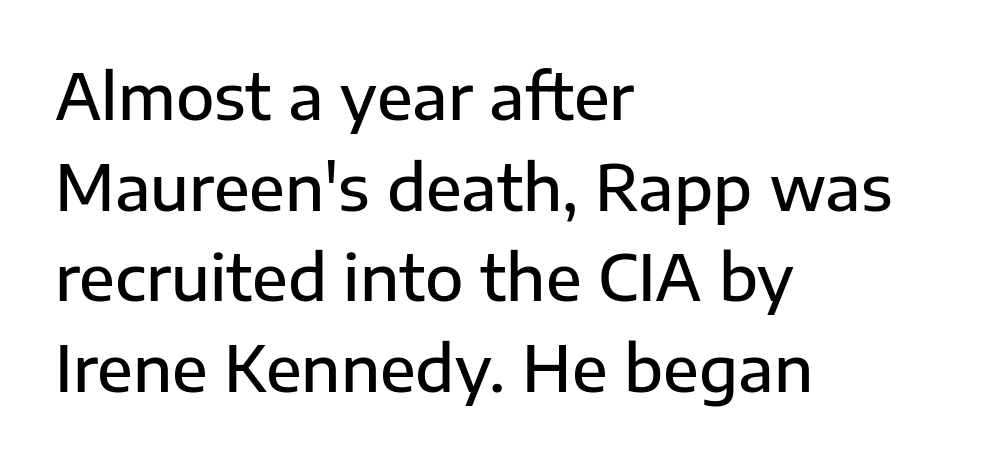
The image shows 63 px semibold sans-serif type, upright; set left-aligned, normal line spacing (1.44x), normal letter spacing, not underlined; low stroke contrast and a medium x-height.
